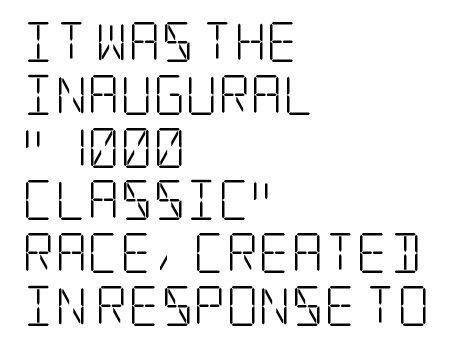
{"serif": "yes", "italic": "no", "bold": "no", "weight": "light", "width": "condensed", "stroke_contrast": "low", "x_height": "large", "underline": "no", "align": "left", "line_spacing": "normal", "line_spacing_ratio": 1.32, "letter_spacing": "normal", "letter_spacing_em": 0.0, "glyph_px": 40}
